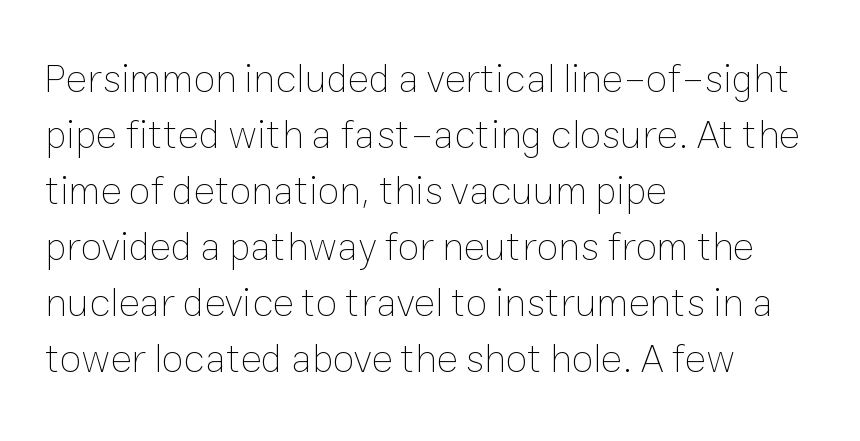
{"italic": "no", "bold": "no", "weight": "thin", "width": "normal", "stroke_contrast": "low", "x_height": "medium", "monospaced": "no", "underline": "no", "align": "left", "line_spacing": "normal", "line_spacing_ratio": 1.4, "letter_spacing": "normal", "letter_spacing_em": 0.0, "glyph_px": 40}
